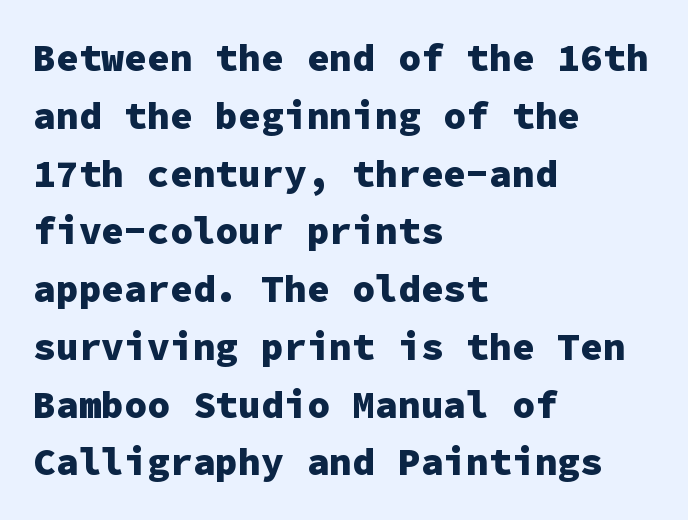
{"serif": "no", "italic": "no", "bold": "yes", "weight": "heavy", "width": "normal", "stroke_contrast": "low", "x_height": "medium", "monospaced": "yes", "underline": "no", "align": "left", "line_spacing": "normal", "line_spacing_ratio": 1.52, "letter_spacing": "normal", "letter_spacing_em": 0.0, "glyph_px": 38}
